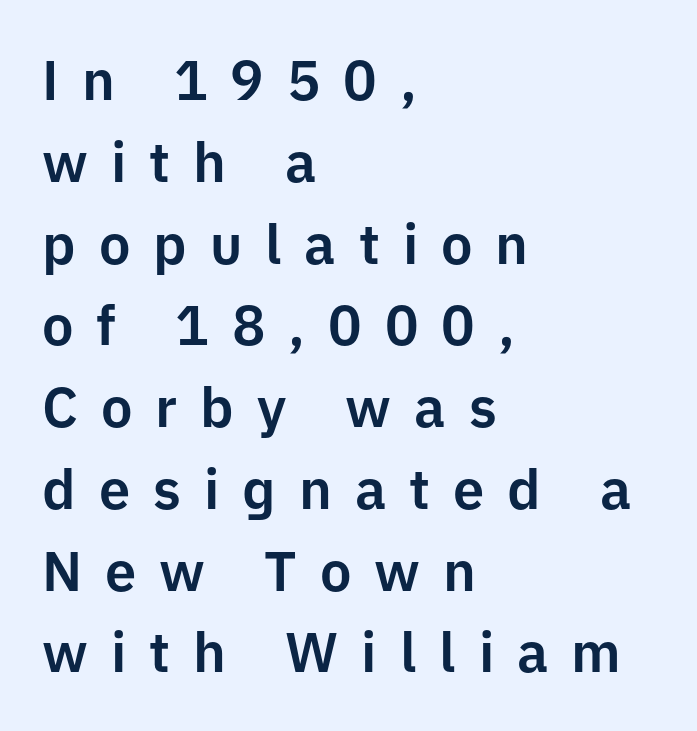
The image shows 56 px sans-serif type, upright; set left-aligned, normal line spacing (1.46x), unusually wide letter spacing (+0.41 em), not underlined; low stroke contrast and a medium x-height.
